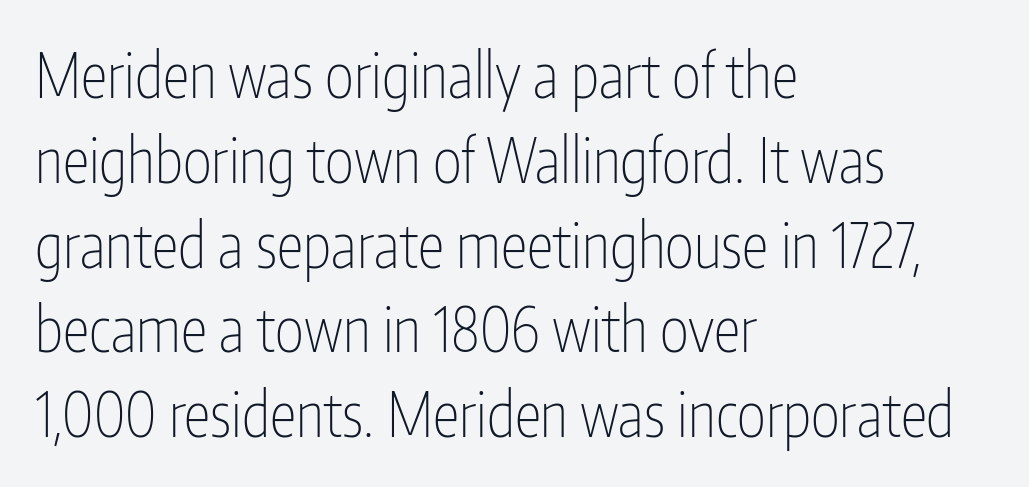
{"serif": "no", "italic": "no", "bold": "no", "weight": "thin", "width": "condensed", "stroke_contrast": "low", "x_height": "medium", "monospaced": "no", "underline": "no", "align": "left", "line_spacing": "normal", "line_spacing_ratio": 1.39, "letter_spacing": "normal", "letter_spacing_em": 0.0, "glyph_px": 61}
